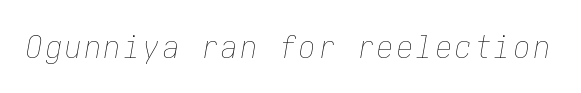
Q: Is the text bold? A: No.
Q: Is the text italic (slanted)? A: Yes, it leans right by about 10 degrees.
Q: Is the text underlined? A: No.
Q: Width (condensed, normal, or wide)? A: Condensed.
Q: Stroke contrast? A: Low.
Q: x-height? A: Medium.
